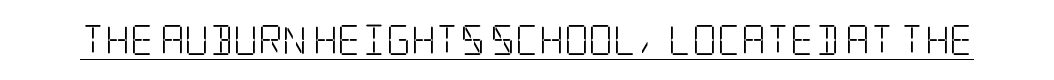
Q: Is the text bold? A: No.
Q: Is the text italic (slanted)? A: No, it is upright.
Q: Is the typeface a serif or a sans-serif typeface? A: Serif.
Q: Is the text underlined? A: Yes.
Q: Is the spacing between letters normal or unusually wide? A: Normal.
Q: Width (condensed, normal, or wide)? A: Condensed.
Q: Stroke contrast? A: Low.
Q: x-height? A: Large.
